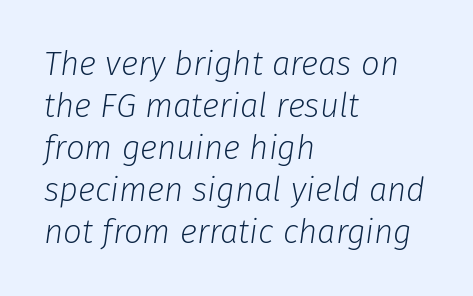
The image shows 33 px light type, italic (leaning right); set left-aligned, normal line spacing (1.27x), normal letter spacing, not underlined; low stroke contrast and a medium x-height.
